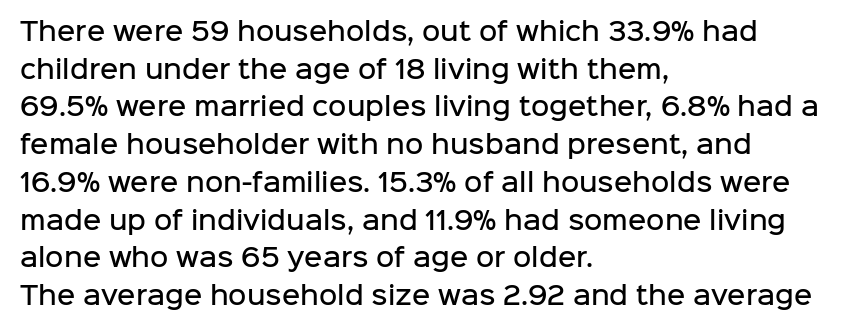
Q: Is the text bold? A: Semi-bold.
Q: Is the text italic (slanted)? A: No, it is upright.
Q: Is the text underlined? A: No.
Q: How is the paragraph aligned? A: Left-aligned.
Q: Is the spacing between letters normal or unusually wide? A: Normal.
Q: Is the spacing between lines tight, normal or loose? A: Normal.
